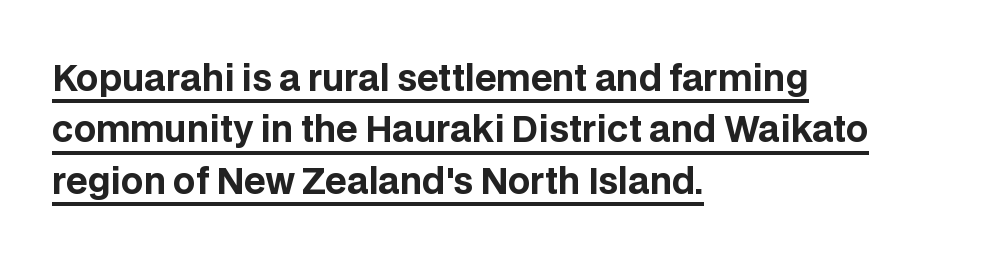
{"serif": "no", "italic": "no", "bold": "yes", "weight": "bold", "width": "normal", "stroke_contrast": "low", "x_height": "large", "monospaced": "no", "underline": "yes", "align": "left", "line_spacing": "normal", "line_spacing_ratio": 1.47, "letter_spacing": "normal", "letter_spacing_em": 0.0, "glyph_px": 35}
